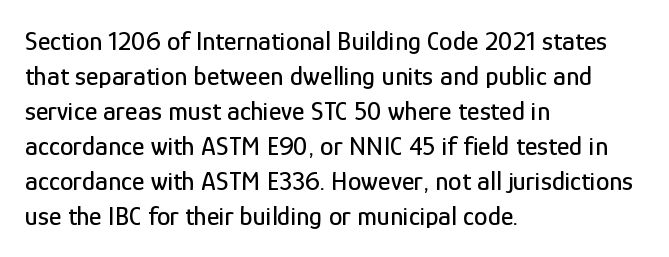
The image shows 27 px text type, upright; set left-aligned, normal line spacing (1.3x), normal letter spacing, not underlined.
